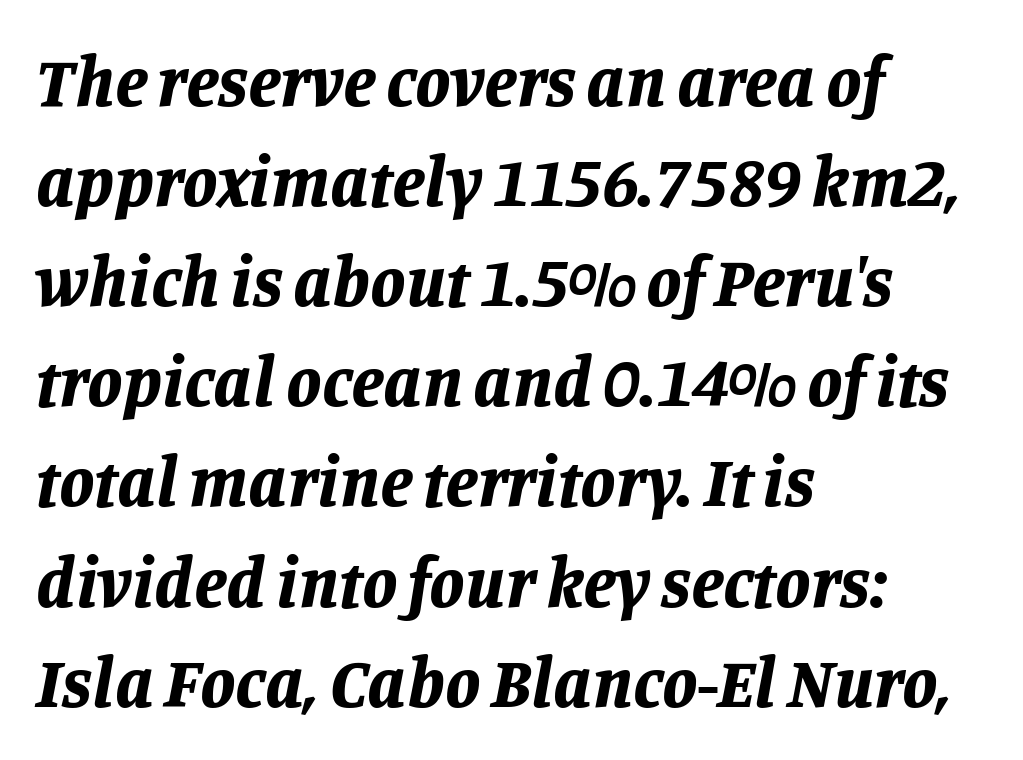
{"italic": "yes", "lean": "right", "slant_degrees": 11, "bold": "yes", "weight": "bold", "width": "normal", "stroke_contrast": "low", "x_height": "large", "monospaced": "no", "underline": "no", "align": "left", "line_spacing": "normal", "line_spacing_ratio": 1.41, "letter_spacing": "normal", "letter_spacing_em": 0.0, "glyph_px": 71}
